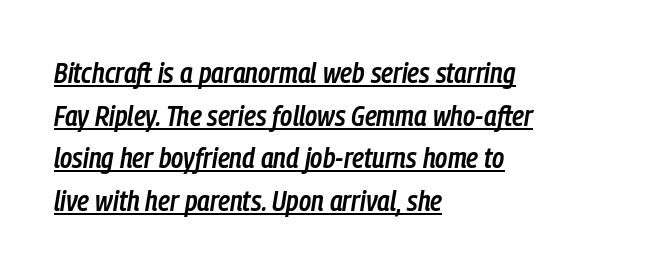
The paragraph shown leans on its left margin. Has an underline been added? It has. There is no visible air inserted between adjacent glyphs. Firm but not heavy-handed strokes: this text is semibold. If you measured baseline to baseline, you'd find a middling distance.
